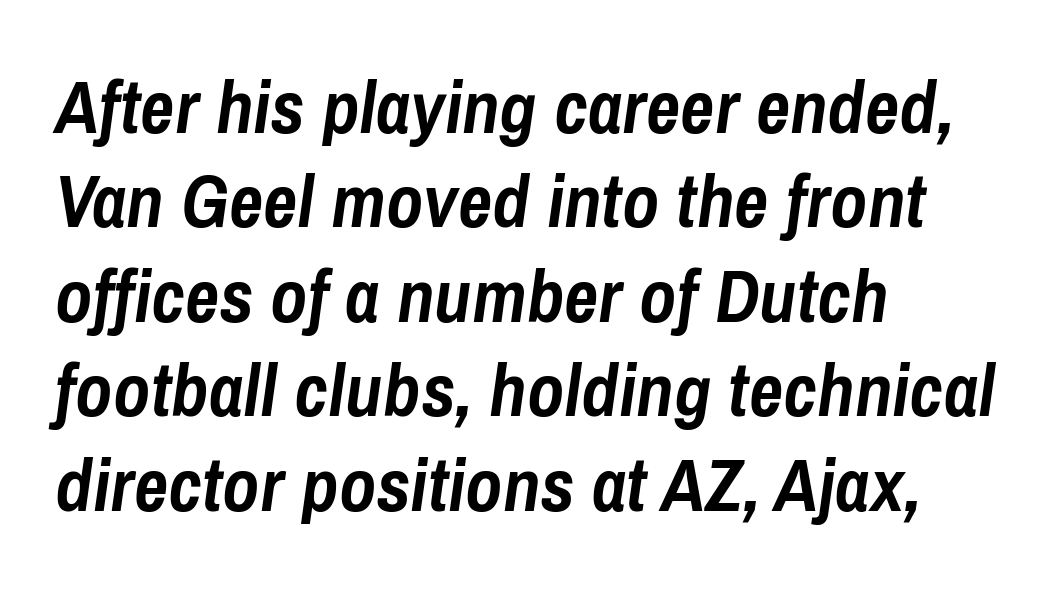
The glyphs are unaccompanied by any horizontal stroke below them. On the weight axis this lands at bold, roughly 700. These lines are rendered in a variable-pitch font. The text carries the slant typical of an italic or oblique font.
